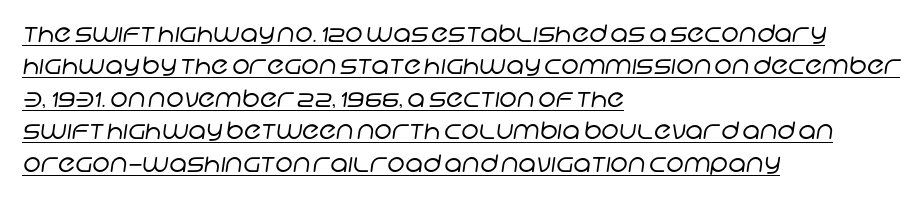
{"bold": "no", "underline": "yes", "align": "left", "line_spacing": "normal", "line_spacing_ratio": 1.35, "letter_spacing": "normal", "letter_spacing_em": 0.0, "glyph_px": 24}
